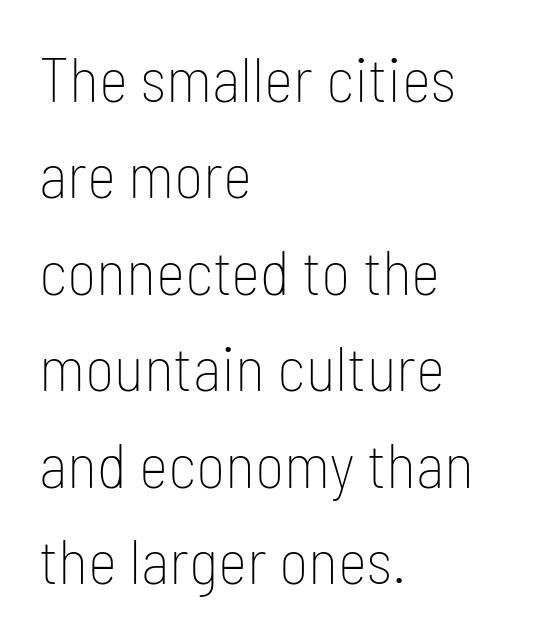
{"serif": "no", "italic": "no", "bold": "no", "weight": "thin", "width": "condensed", "stroke_contrast": "low", "x_height": "medium", "monospaced": "no", "underline": "no", "align": "left", "line_spacing": "normal", "line_spacing_ratio": 1.53, "letter_spacing": "normal", "letter_spacing_em": 0.0, "glyph_px": 63}
